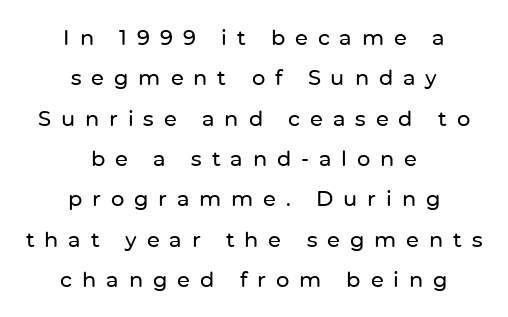
The image shows 21 px text type, upright; set centered, loose line spacing (1.92x), unusually wide letter spacing (+0.47 em), not underlined.
